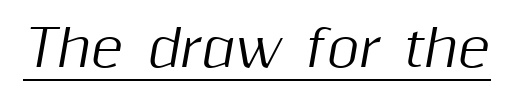
Quick note: underline on. Proportional: the letters do not fall into vertical columns. The letters are slanted; this is an italic face. The rendering keeps characters at their native spacing.
